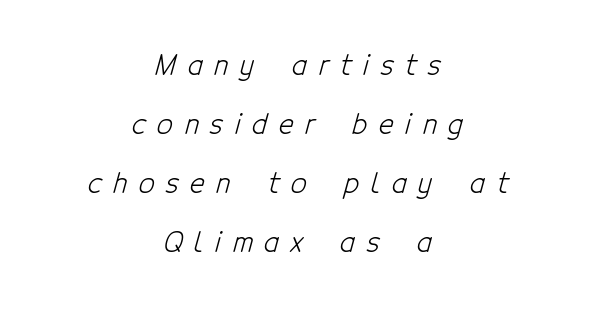
Q: Is the text bold? A: No.
Q: Is the typeface a serif or a sans-serif typeface? A: Sans-serif.
Q: Is the text underlined? A: No.
Q: How is the paragraph aligned? A: Centered.
Q: Is the spacing between letters normal or unusually wide? A: Unusually wide.
Q: Is the spacing between lines tight, normal or loose? A: Loose.
Q: Width (condensed, normal, or wide)? A: Condensed.
Q: Stroke contrast? A: Low.
Q: x-height? A: Medium.
Q: Monospaced? A: No.
